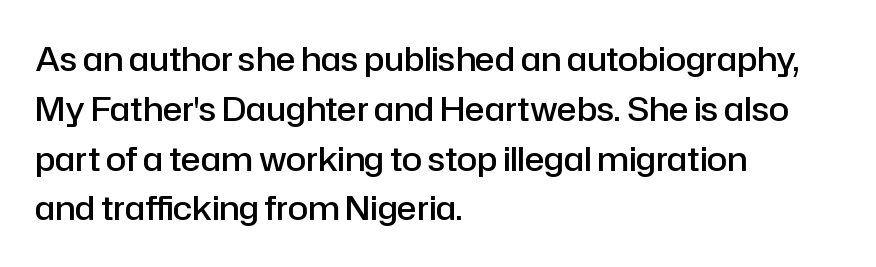
Q: Is the text bold? A: Semi-bold.
Q: Is the text italic (slanted)? A: No, it is upright.
Q: Is the typeface a serif or a sans-serif typeface? A: Sans-serif.
Q: Is the text underlined? A: No.
Q: How is the paragraph aligned? A: Left-aligned.
Q: Is the spacing between letters normal or unusually wide? A: Normal.
Q: Is the spacing between lines tight, normal or loose? A: Normal.
Q: Width (condensed, normal, or wide)? A: Normal.
Q: Stroke contrast? A: Low.
Q: x-height? A: Medium.
Q: Monospaced? A: No.
